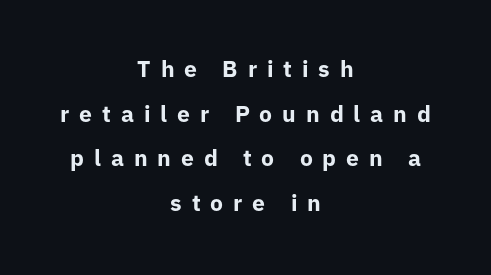
Q: Is the text bold? A: Yes.
Q: Is the text italic (slanted)? A: No, it is upright.
Q: Is the text underlined? A: No.
Q: How is the paragraph aligned? A: Centered.
Q: Is the spacing between letters normal or unusually wide? A: Unusually wide.
Q: Is the spacing between lines tight, normal or loose? A: Loose.
